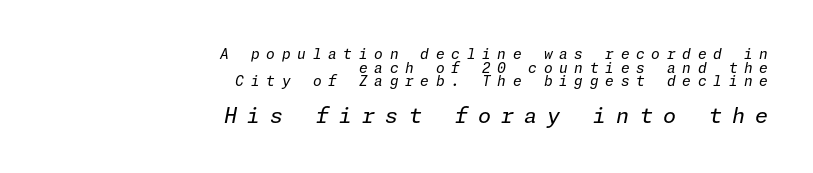
Q: Is the text bold? A: No.
Q: Is the text italic (slanted)? A: Yes, it leans right by about 11 degrees.
Q: Is the text underlined? A: No.
Q: How is the paragraph aligned? A: Right-aligned.
Q: Is the spacing between letters normal or unusually wide? A: Unusually wide.
Q: Is the spacing between lines tight, normal or loose? A: Tight.
Q: Which block of text is set in a larger size, the first (top) or the second (bottom)? A: The second (bottom) one.
